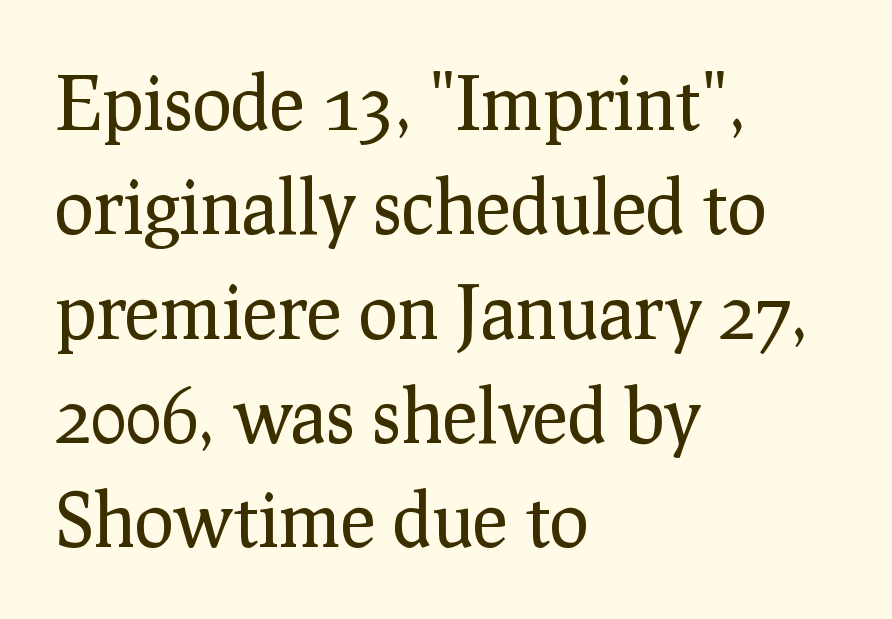
Honestly, the letter spacing is just normal — you wouldn't notice it. It's the straight-up-and-down kind of type. Does the type have serifs? Yes, each stem ends in a small foot. The typesetting does not lean heavy: it is not bold.
